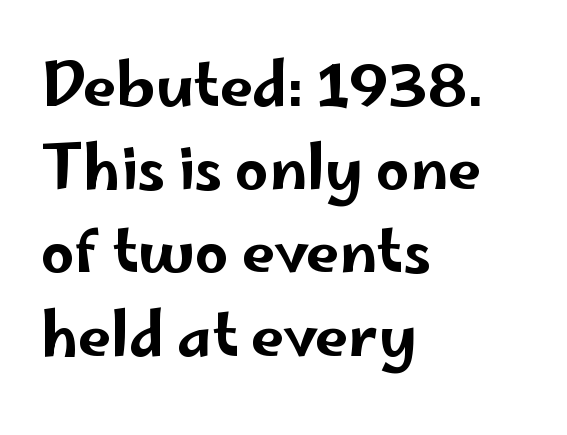
Q: Is the text italic (slanted)? A: No, it is upright.
Q: Is the typeface a serif or a sans-serif typeface? A: Sans-serif.
Q: Is the text underlined? A: No.
Q: How is the paragraph aligned? A: Left-aligned.
Q: Is the spacing between letters normal or unusually wide? A: Normal.
Q: Is the spacing between lines tight, normal or loose? A: Normal.
Q: Width (condensed, normal, or wide)? A: Wide.
Q: Stroke contrast? A: Low.
Q: x-height? A: Small.
Q: Monospaced? A: No.
